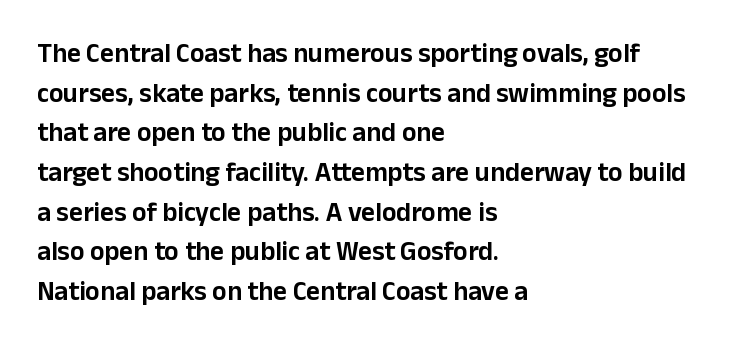
{"italic": "no", "underline": "no", "align": "left", "line_spacing": "normal", "line_spacing_ratio": 1.47, "letter_spacing": "normal", "letter_spacing_em": 0.0, "glyph_px": 27}
